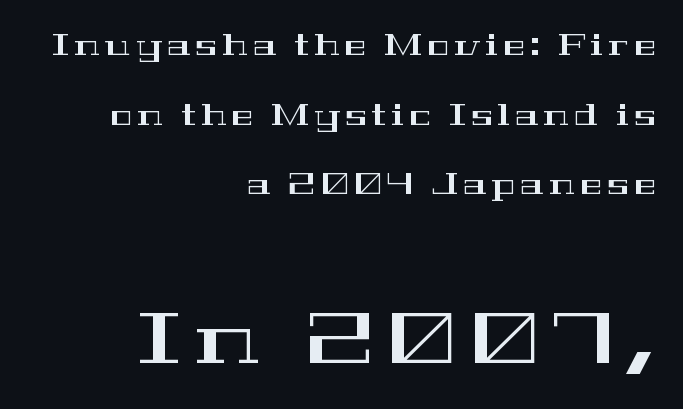
{"serif": "yes", "italic": "no", "width": "wide", "stroke_contrast": "high", "x_height": "medium", "monospaced": "no", "underline": "no", "align": "right", "line_spacing": "loose", "line_spacing_ratio": 2.4, "larger_block": "second", "size_ratio": 2.52, "glyph_px": 73}
